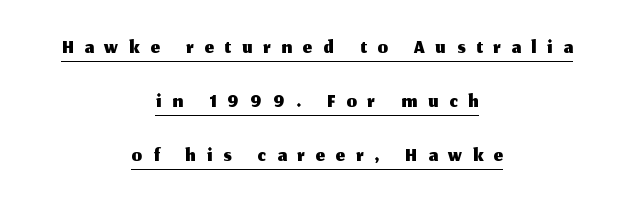
Designer's note — italics off, roman on. This is underlined copy, the kind a proofreader might mark for attention. These lines are rendered in a variable-pitch font. One glance says typical: line gaps are just what's usual. The setting favours the middle, as headings and verse often do. Characters follow at a spacing far wider than the type designer built in.
